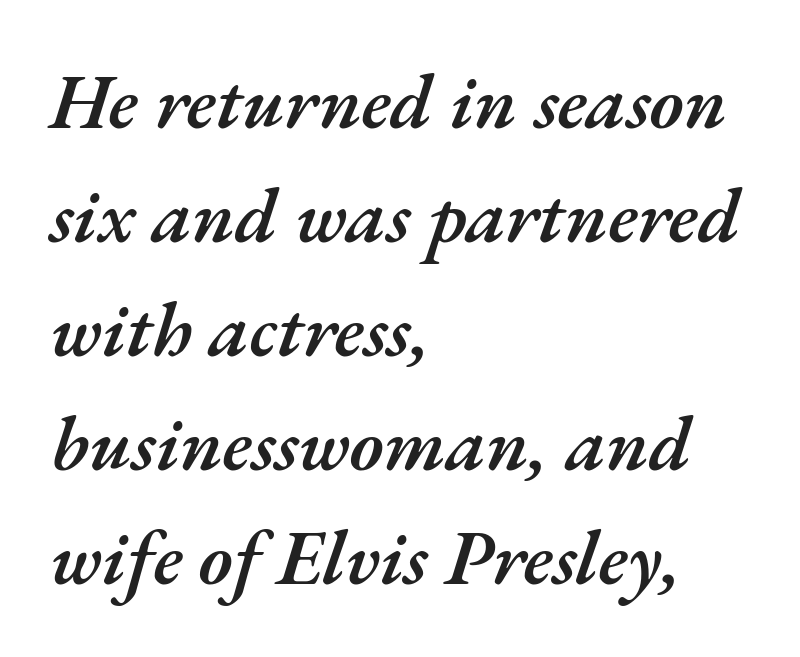
{"italic": "yes", "lean": "right", "slant_degrees": 17, "bold": "semi", "weight": "semibold", "width": "normal", "stroke_contrast": "medium", "x_height": "small", "monospaced": "no", "underline": "no", "align": "left", "line_spacing": "normal", "line_spacing_ratio": 1.48, "letter_spacing": "normal", "letter_spacing_em": 0.0, "glyph_px": 77}
